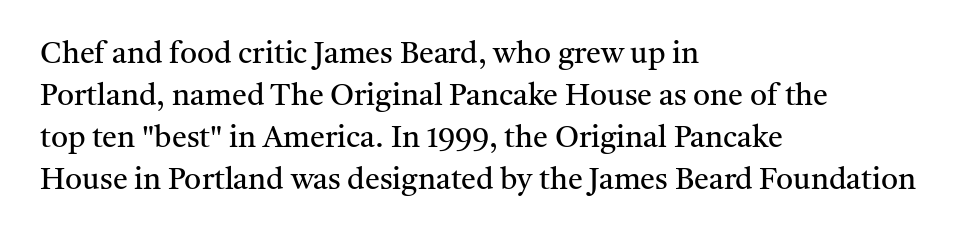
The horizontal fit of the characters is conventional and even. The letters look calm and open, with moderate or lighter stems. The rendering uses natural spacing where letterforms have individual widths. The typeface chosen for these lines features serifs. This is the regular roman posture of the typeface.
